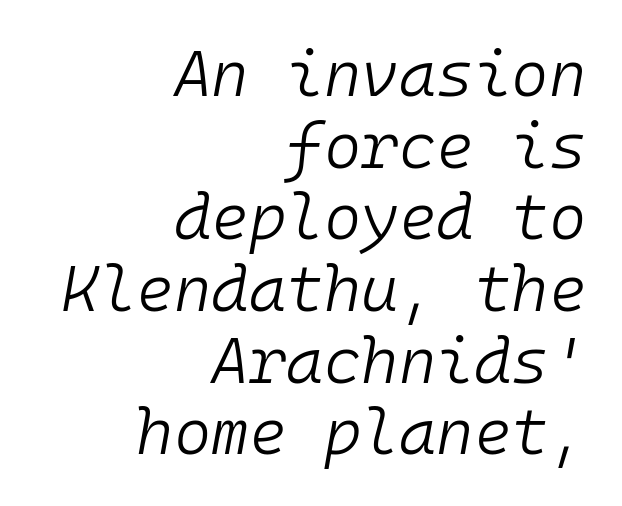
Characters follow at the spacing the type designer built in. Rule under the text: the space is simply empty. Would a proofreader flag this as italicized? Yes. This sample has the even, mechanical cadence of fixed-width lettering. Weight: not bold — regular or lighter. Visually the block forms a straight wall on the right and a jagged coastline on the left.
